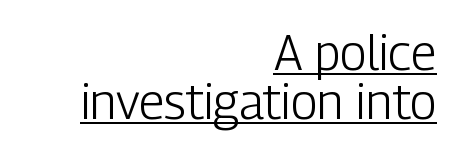
The image shows 49 px light, condensed sans-serif type, upright; set right-aligned, tight line spacing (1.0x), normal letter spacing, underlined; low stroke contrast and a medium x-height.
